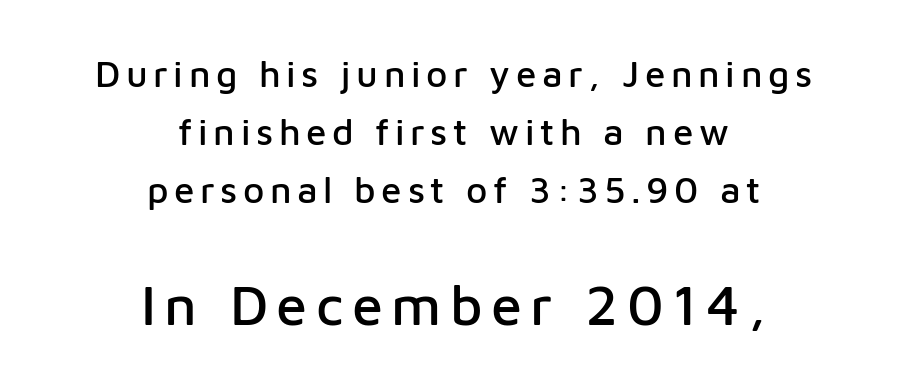
{"serif": "no", "italic": "no", "width": "normal", "stroke_contrast": "low", "x_height": "medium", "monospaced": "no", "underline": "no", "align": "center", "line_spacing": "normal", "line_spacing_ratio": 1.57, "larger_block": "second", "size_ratio": 1.51, "glyph_px": 56}
